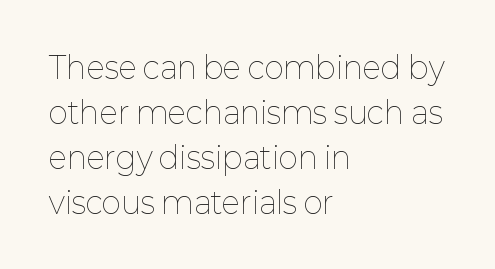
The image shows 30 px thin type, upright; set left-aligned, normal line spacing (1.5x), normal letter spacing, not underlined; low stroke contrast and a medium x-height.
